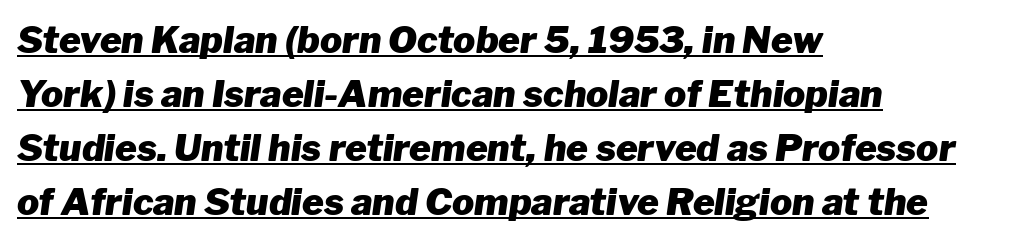
The image shows 37 px heavy type, italic (leaning right); set left-aligned, normal line spacing (1.46x), normal letter spacing, underlined; low stroke contrast and a medium x-height.
